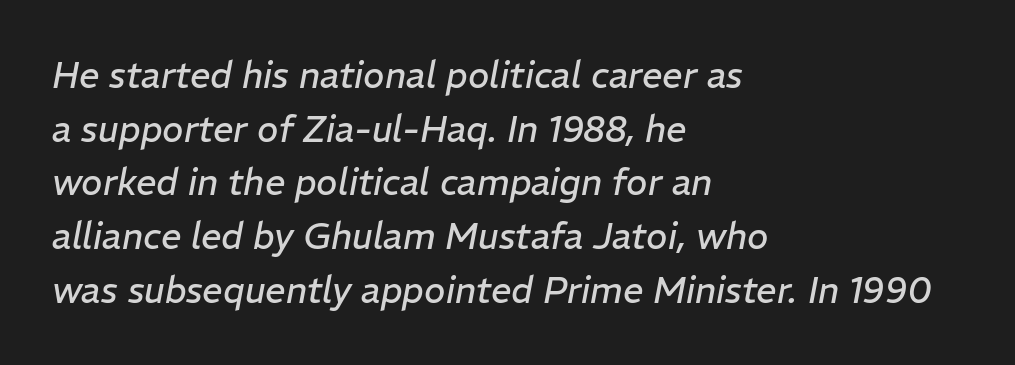
One-word summary of the alignment: left. A clean baseline with only descenders dipping below it. Default kerning and tracking; the words read as compact shapes. Note the varied advance widths — an 'i' is clearly narrower than an 'm'.
